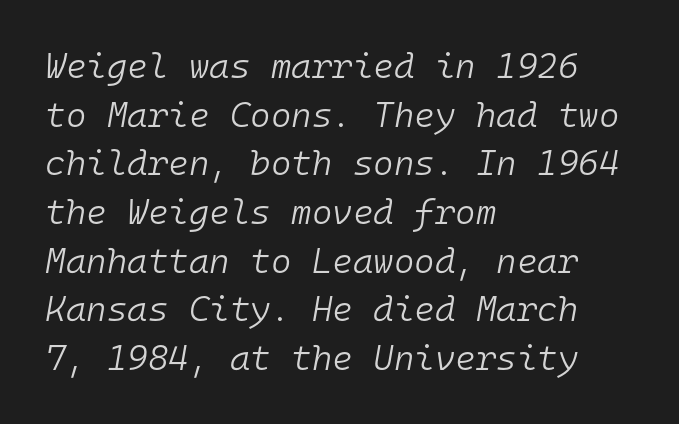
The image shows 35 px light type, italic (leaning right), monospaced; set left-aligned, normal line spacing (1.39x), normal letter spacing, not underlined; low stroke contrast and a medium x-height.
